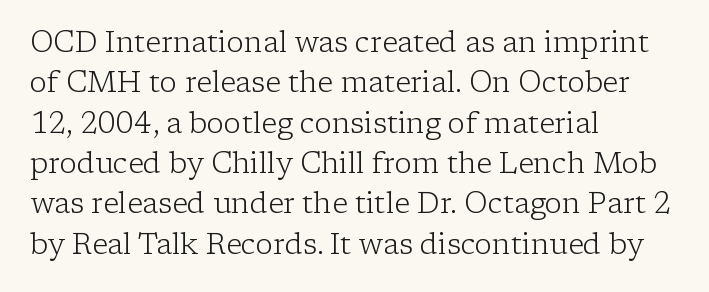
The image shows 29 px light serif type, upright; set left-aligned, normal line spacing (1.39x), normal letter spacing, not underlined; low stroke contrast and a medium x-height.
